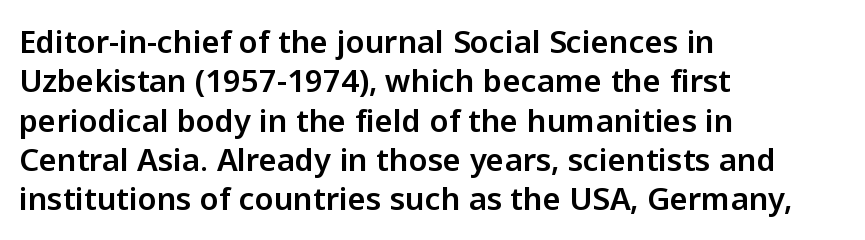
{"serif": "no", "italic": "no", "width": "normal", "stroke_contrast": "low", "x_height": "medium", "monospaced": "no", "underline": "no", "align": "left", "line_spacing": "normal", "line_spacing_ratio": 1.27, "letter_spacing": "normal", "letter_spacing_em": 0.0, "glyph_px": 31}
